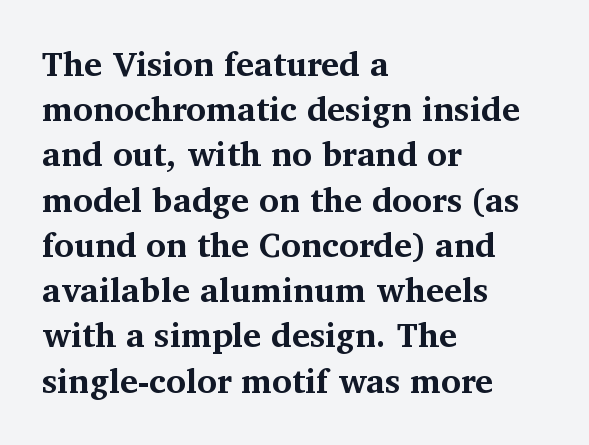
The vertical gap from one line to the next is medium. These lines keep a tight, regular rhythm from letter to letter. Typesetter's note: full bold, strokes at maximum text heaviness. Designer's note — italics off, roman on.
